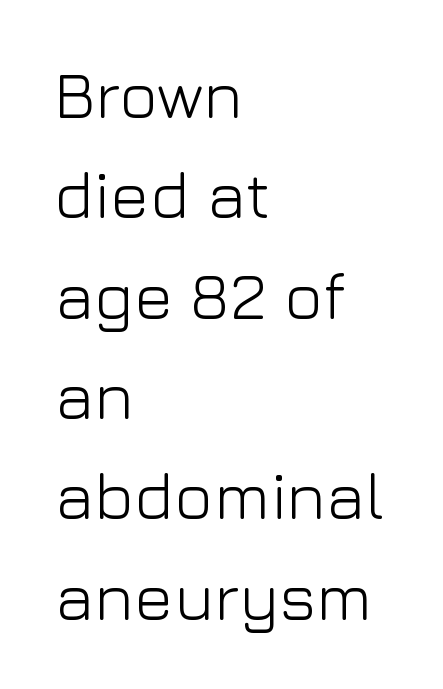
The image shows 66 px light sans-serif type, upright; set left-aligned, normal line spacing (1.52x), normal letter spacing, not underlined; low stroke contrast and a medium x-height.
